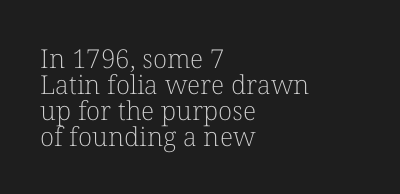
Q: Is the text bold? A: No.
Q: Is the text italic (slanted)? A: No, it is upright.
Q: Is the text underlined? A: No.
Q: How is the paragraph aligned? A: Left-aligned.
Q: Is the spacing between letters normal or unusually wide? A: Normal.
Q: Is the spacing between lines tight, normal or loose? A: Tight.
